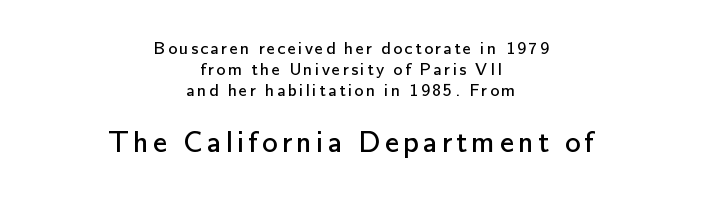
Which chunk is bigger? The second one — the bottom block dwarfs the top. These lines stack symmetrically, like a column narrowing and widening about its center. Underline: absent. Here the designer chose a conventional face with non-uniform glyph widths.
